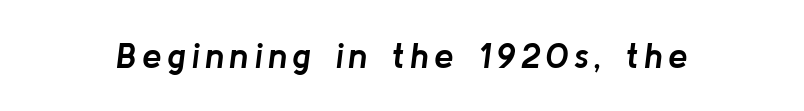
The image shows 35 px semibold type, italic (leaning right); set not underlined; low stroke contrast and a medium x-height.
